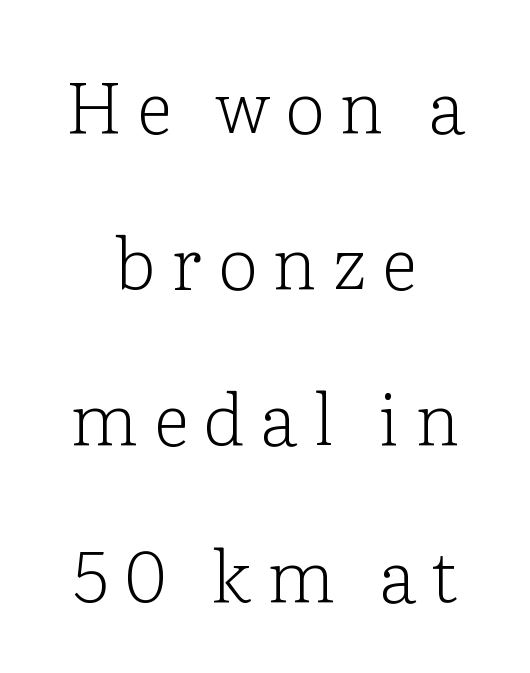
Font category for this specimen: serif. Is the stroke heavy? The answer is a plain regular-or-lighter. Loosely led — the rows are spread out. The lettering holds an erect, upright posture throughout. Each letter keeps its own natural width here, so spacing adapts to shape. Glyph-to-glyph distance is far greater than everyday printed text.
